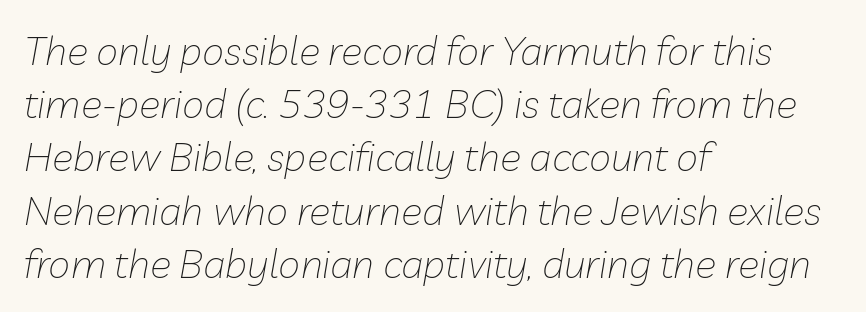
{"italic": "yes", "lean": "right", "slant_degrees": 10, "bold": "no", "weight": "thin", "width": "normal", "stroke_contrast": "low", "x_height": "medium", "monospaced": "no", "underline": "no", "align": "left", "line_spacing": "normal", "line_spacing_ratio": 1.33, "letter_spacing": "normal", "letter_spacing_em": 0.0, "glyph_px": 40}
